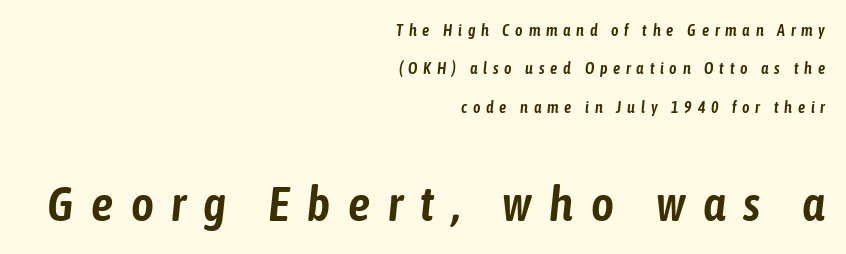
{"italic": "yes", "lean": "right", "slant_degrees": 6, "width": "condensed", "stroke_contrast": "low", "x_height": "medium", "monospaced": "no", "underline": "no", "align": "right", "line_spacing": "loose", "line_spacing_ratio": 2.4, "letter_spacing": "wide", "letter_spacing_em": 0.36, "larger_block": "second", "size_ratio": 3.06, "glyph_px": 49}
